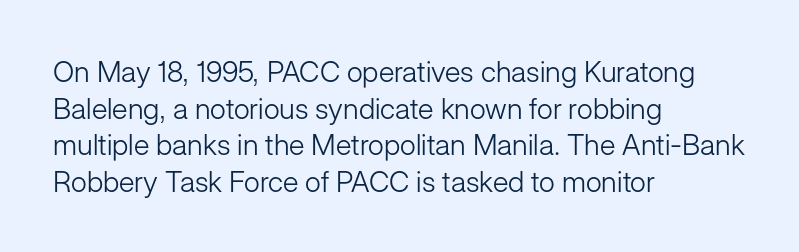
{"serif": "no", "italic": "no", "bold": "no", "weight": "light", "width": "normal", "stroke_contrast": "low", "x_height": "medium", "monospaced": "no", "underline": "no", "align": "left", "line_spacing": "normal", "line_spacing_ratio": 1.26, "letter_spacing": "normal", "letter_spacing_em": 0.0, "glyph_px": 29}
